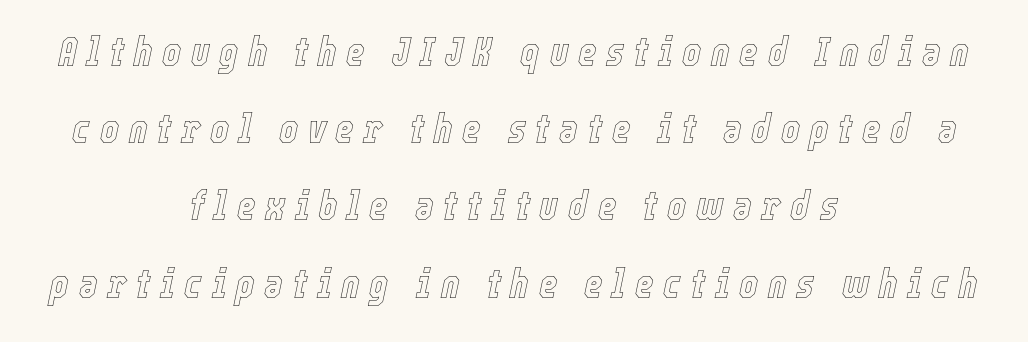
{"italic": "yes", "lean": "right", "slant_degrees": 12, "width": "condensed", "x_height": "medium", "monospaced": "no", "underline": "no", "align": "center", "line_spacing": "loose", "line_spacing_ratio": 1.93, "letter_spacing": "wide", "letter_spacing_em": 0.24, "glyph_px": 40}
